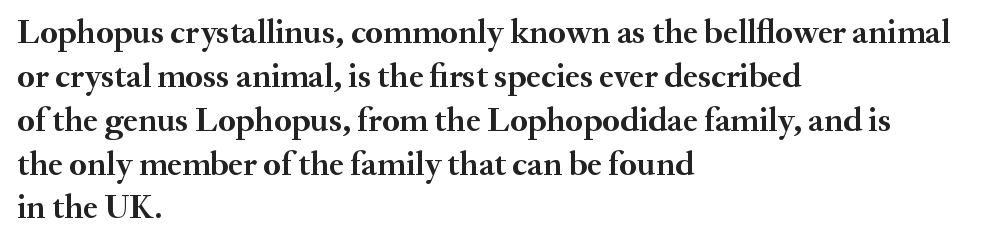
Regarding serifs, this sample has them. These lines stack with their left ends in a neat column. The passage shown is typed in a proportional face where columns would drift. Tracking here is standard; glyphs follow each other at the usual distance. A full-strength bold gives these letters their thick strokes.
